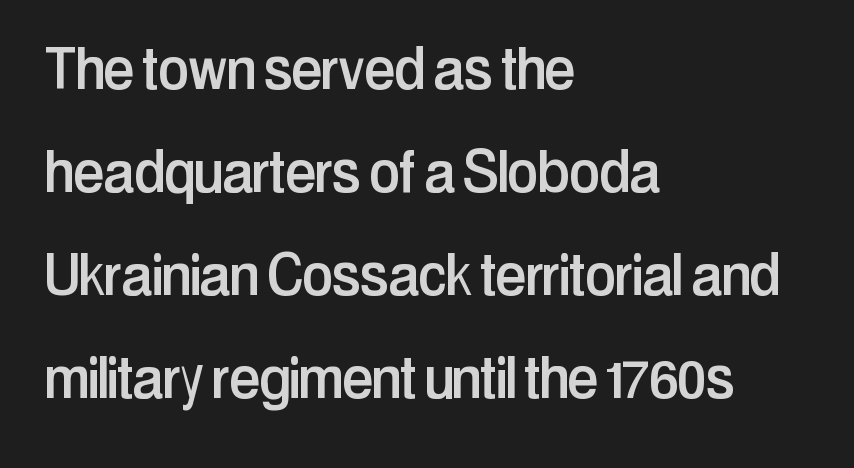
{"serif": "no", "italic": "no", "width": "condensed", "stroke_contrast": "low", "x_height": "medium", "monospaced": "no", "underline": "no", "align": "left", "line_spacing": "normal", "line_spacing_ratio": 1.47, "letter_spacing": "normal", "letter_spacing_em": 0.0, "glyph_px": 70}
